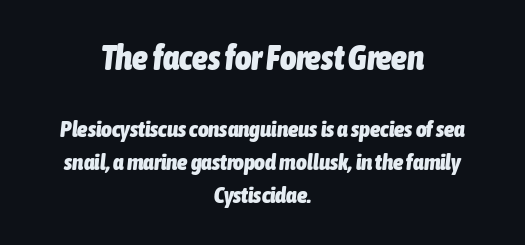
{"italic": "yes", "lean": "right", "slant_degrees": 6, "bold": "yes", "weight": "heavy", "width": "condensed", "stroke_contrast": "low", "x_height": "medium", "monospaced": "no", "underline": "no", "align": "center", "line_spacing": "normal", "line_spacing_ratio": 1.43, "letter_spacing": "normal", "letter_spacing_em": 0.0, "larger_block": "first", "size_ratio": 1.52, "glyph_px": 35}
